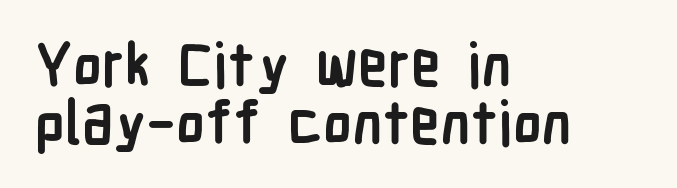
The space beneath each line is pristine and unruled. The font's upright variant was chosen for this text. Honestly, the letter spacing is just normal — you wouldn't notice it. Each letter's strokes conclude bluntly, with no projecting serifs. Casual observation: everything's shoved over to the left.
